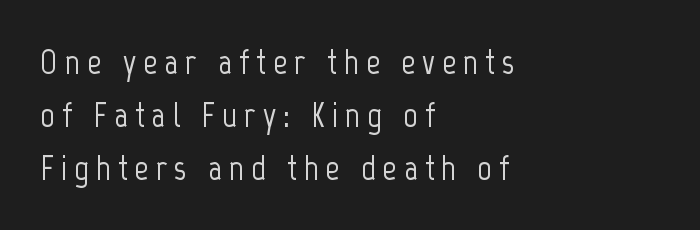
Q: Is the text italic (slanted)? A: No, it is upright.
Q: Is the typeface a serif or a sans-serif typeface? A: Sans-serif.
Q: Is the text underlined? A: No.
Q: How is the paragraph aligned? A: Left-aligned.
Q: Is the spacing between letters normal or unusually wide? A: Unusually wide.
Q: Is the spacing between lines tight, normal or loose? A: Normal.
Q: Width (condensed, normal, or wide)? A: Condensed.
Q: Stroke contrast? A: Low.
Q: x-height? A: Medium.
Q: Monospaced? A: No.
